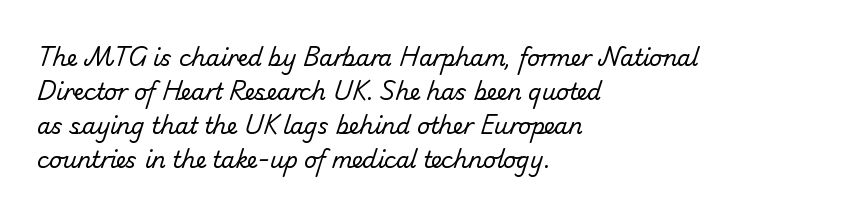
{"bold": "no", "underline": "no", "align": "left", "line_spacing": "normal", "line_spacing_ratio": 1.54, "letter_spacing": "normal", "letter_spacing_em": 0.0, "glyph_px": 22}
